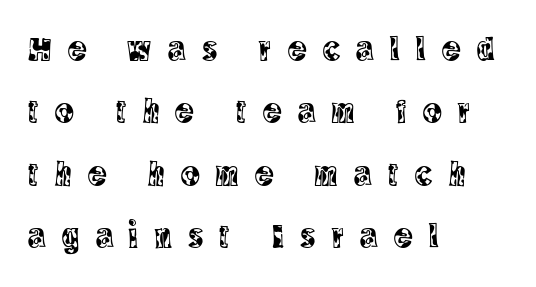
The image shows 35 px condensed serif type, upright; set left-aligned, line spacing 1.78x, unusually wide letter spacing (+0.47 em), not underlined; a large x-height.
